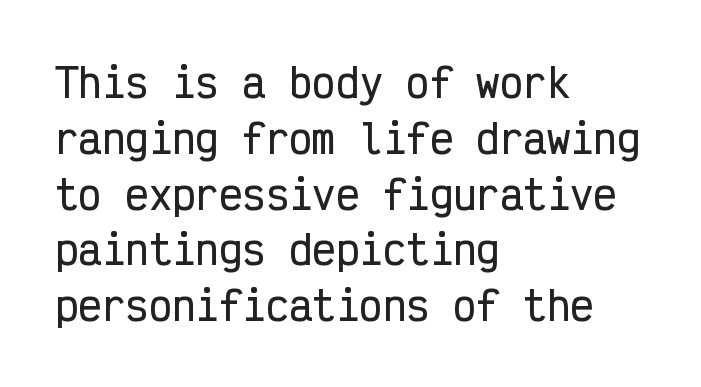
Q: Is the text italic (slanted)? A: No, it is upright.
Q: Is the typeface a serif or a sans-serif typeface? A: Sans-serif.
Q: Is the text underlined? A: No.
Q: How is the paragraph aligned? A: Left-aligned.
Q: Is the spacing between letters normal or unusually wide? A: Normal.
Q: Is the spacing between lines tight, normal or loose? A: Normal.
Q: Width (condensed, normal, or wide)? A: Condensed.
Q: Stroke contrast? A: Low.
Q: x-height? A: Medium.
Q: Monospaced? A: Yes.
